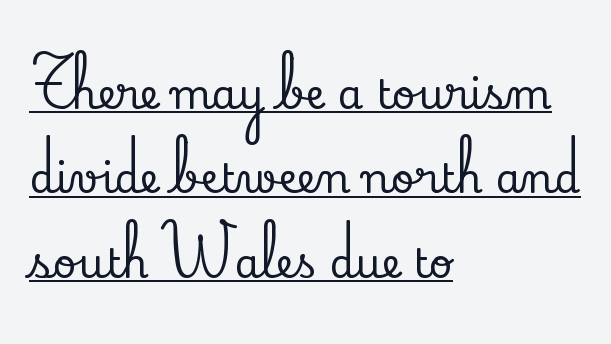
Notice how the stems are strictly vertical — no italics here. A serif font was chosen for this passage. This sample is left-justified, so line endings fall wherever the words run out. Spacing verdict: proportional, widths tailored to each character.
